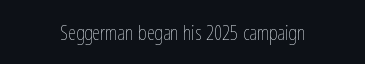
The image shows 20 px text type, upright; set centered, normal letter spacing, not underlined.
